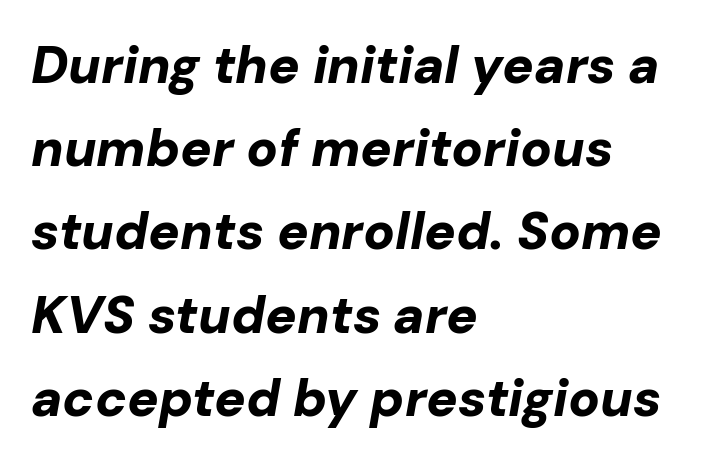
There's an unmistakable incline to the writing here. The lines are quadded left. The sample has been set heavy, in full bold. Horizontal bands of white between lines are of average thickness. The specimen omits any rule beneath the text block's lines. Words appear dense and cohesive because spacing is normal.
